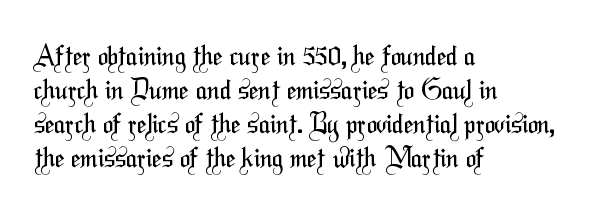
The image shows 27 px text type; set left-aligned, normal line spacing (1.26x), normal letter spacing, not underlined.
